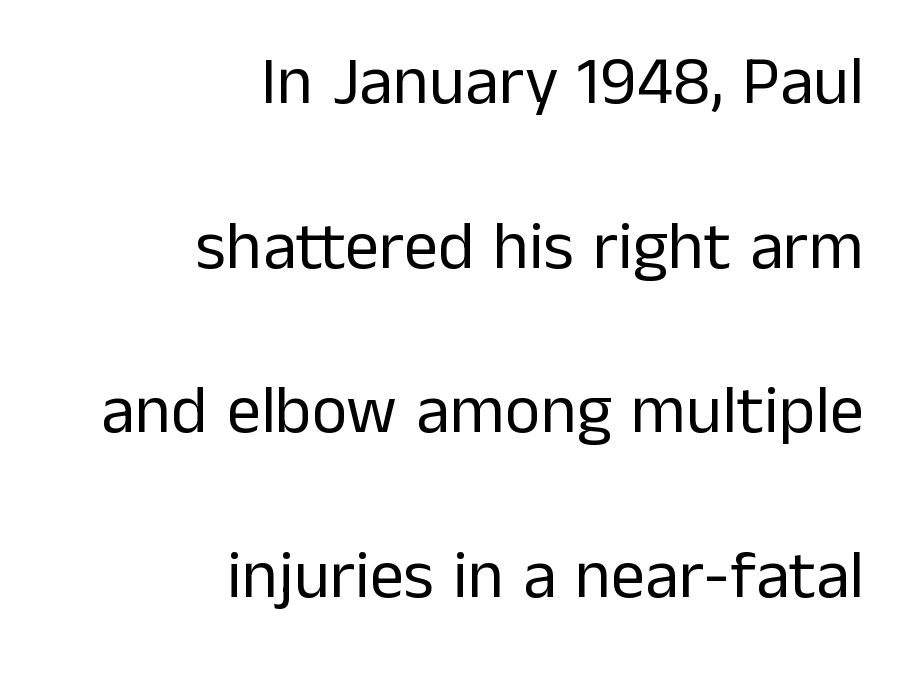
{"serif": "no", "italic": "no", "bold": "no", "weight": "regular", "width": "normal", "stroke_contrast": "low", "x_height": "medium", "monospaced": "no", "underline": "no", "align": "right", "line_spacing": "loose", "line_spacing_ratio": 2.42, "letter_spacing": "normal", "letter_spacing_em": 0.0, "glyph_px": 68}
